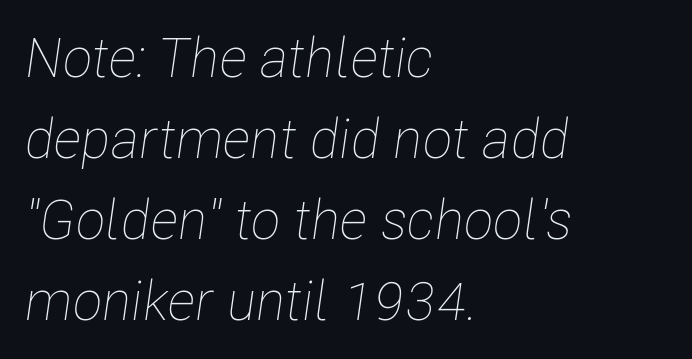
The image shows 55 px thin, condensed type, italic (leaning right); set left-aligned, normal line spacing (1.47x), normal letter spacing, not underlined; low stroke contrast and a medium x-height.
